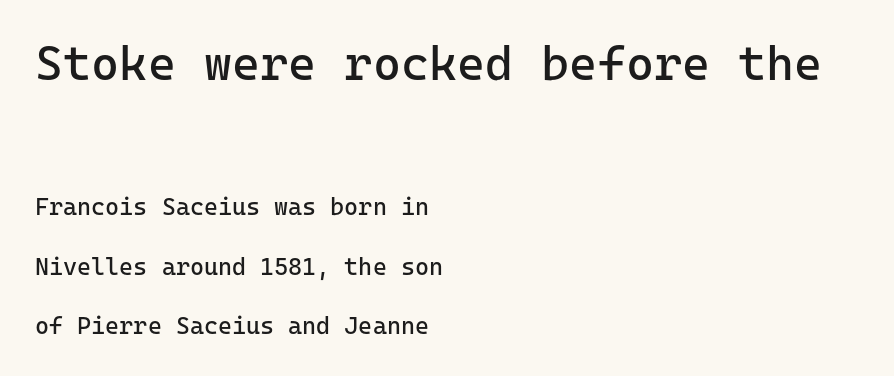
Heft: none added — not bold. Does the copy run flush right? No — it runs flush left. Successive baselines arrive slowly, with a big drop between each. Quick note: not italic, upright. Look at the tracking — it's just the regular setting, nothing added. A sans-serif font was chosen for this passage.
